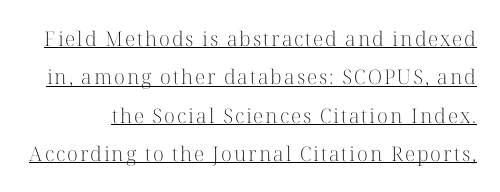
Summary of weight: not heavy and not bold. The space between consecutive lines is lavish. In terms of posture, this sample is upright. Like a heading marked for emphasis, these lines bear an underscore.
